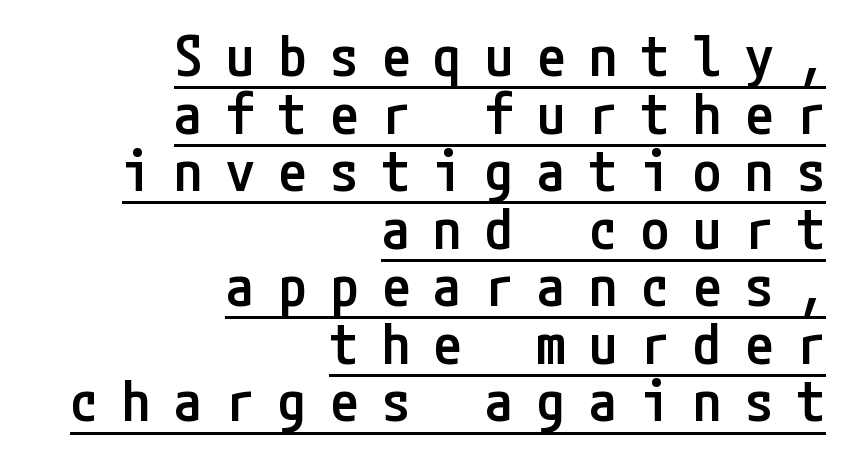
The image shows 57 px semibold, condensed sans-serif type, upright; set right-aligned, tight line spacing (1.01x), unusually wide letter spacing (+0.41 em), underlined; low stroke contrast and a medium x-height.
